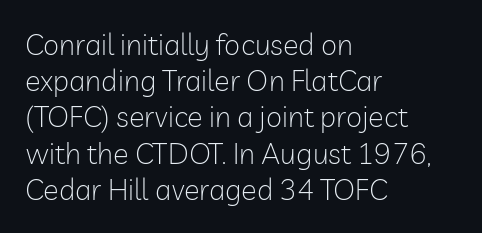
The space beneath each line is pristine and unruled. Between one letter and the next there's only the usual sliver of space. Casual observation: everything's shoved over to the left. Each new line begins a customary step beneath the previous one.
